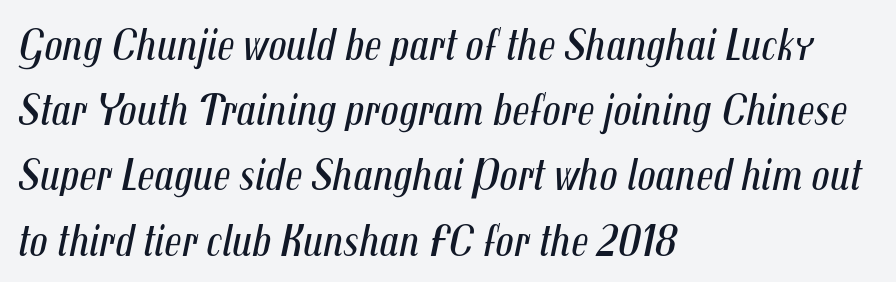
The image shows 45 px regular-weight, condensed type, italic (leaning right); set left-aligned, normal line spacing (1.45x), normal letter spacing, not underlined; medium stroke contrast and a medium x-height.
